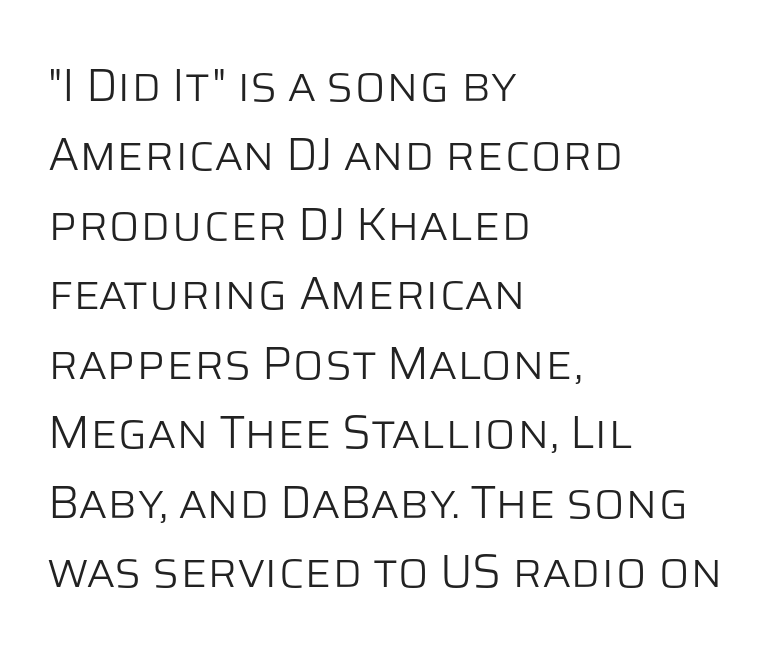
{"serif": "no", "italic": "no", "bold": "no", "weight": "light", "width": "normal", "stroke_contrast": "low", "x_height": "large", "monospaced": "no", "underline": "no", "align": "left", "line_spacing": "normal", "line_spacing_ratio": 1.51, "letter_spacing": "normal", "letter_spacing_em": 0.0, "glyph_px": 46}
